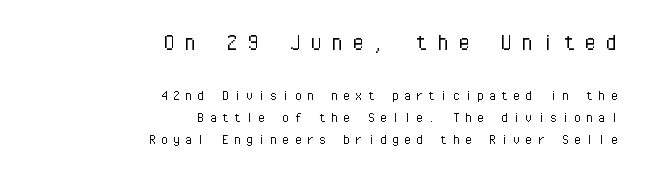
Q: Is the text bold? A: No.
Q: Is the text italic (slanted)? A: No, it is upright.
Q: Is the text underlined? A: No.
Q: How is the paragraph aligned? A: Right-aligned.
Q: Is the spacing between letters normal or unusually wide? A: Unusually wide.
Q: Is the spacing between lines tight, normal or loose? A: Normal.
Q: Which block of text is set in a larger size, the first (top) or the second (bottom)? A: The first (top) one.
